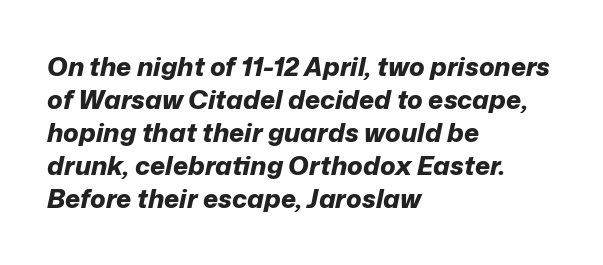
Q: Is the text bold? A: Yes.
Q: Is the text italic (slanted)? A: Yes, it leans right by about 12 degrees.
Q: Is the text underlined? A: No.
Q: How is the paragraph aligned? A: Left-aligned.
Q: Is the spacing between letters normal or unusually wide? A: Normal.
Q: Is the spacing between lines tight, normal or loose? A: Normal.
